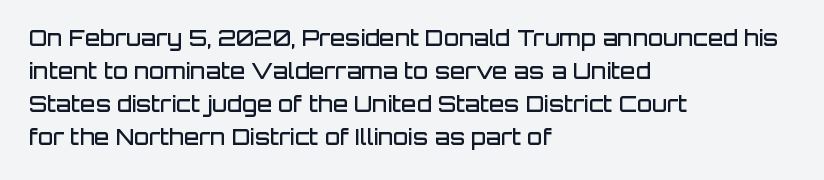
Ascenders rise straight up at ninety degrees. No word sits above an underline. Casual observation: everything's shoved over to the left. Between one letter and the next there's only the usual sliver of space.
